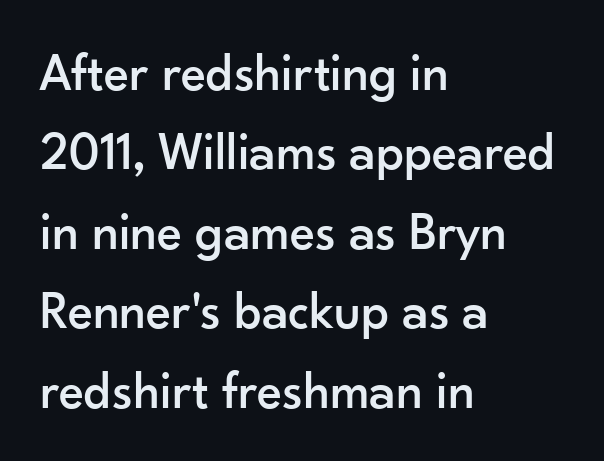
The image shows 53 px sans-serif type, upright; set left-aligned, normal line spacing (1.5x), normal letter spacing, not underlined; low stroke contrast and a small x-height.
